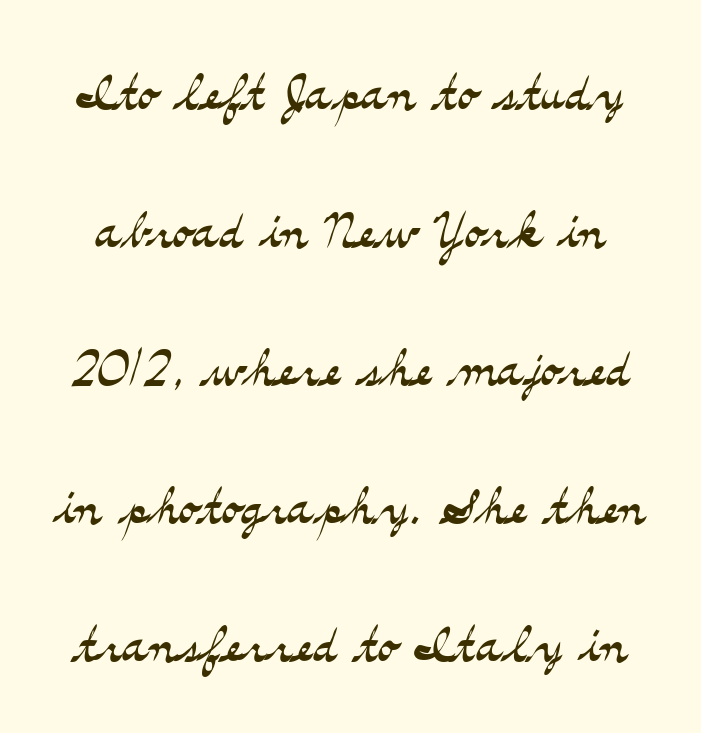
The image shows 70 px light, wide serif type; set loose line spacing (1.97x), normal letter spacing, not underlined; medium stroke contrast and a small x-height.
